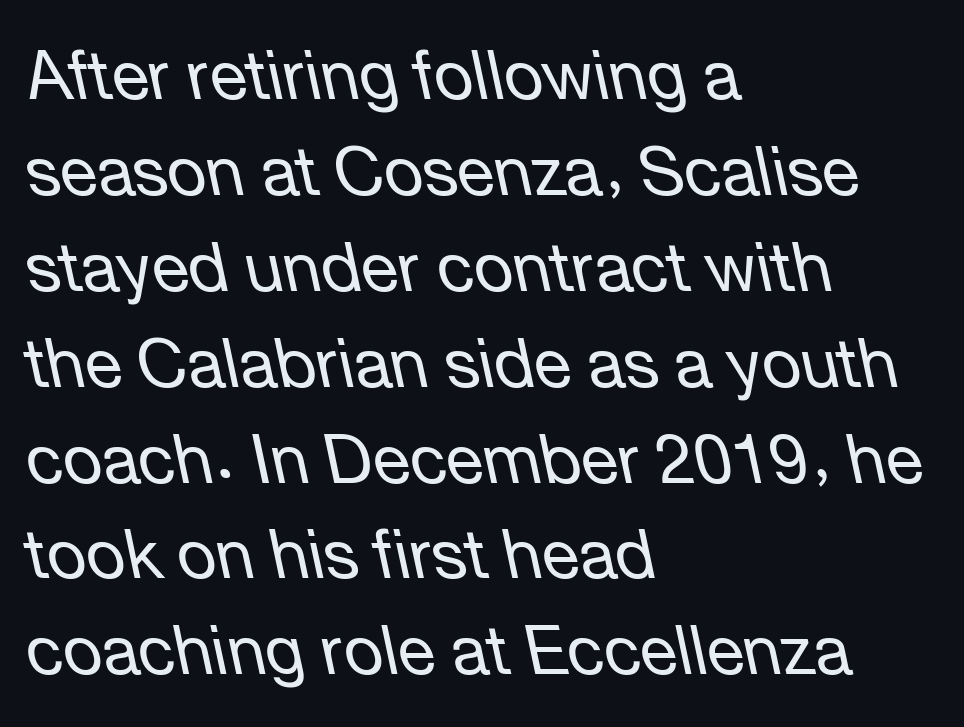
Plain, unruled lines of type. Each new line begins a customary step beneath the previous one. Each letter keeps its own natural width here, so spacing adapts to shape. Compared with ordinary roman type, these characters are visibly tilted.
